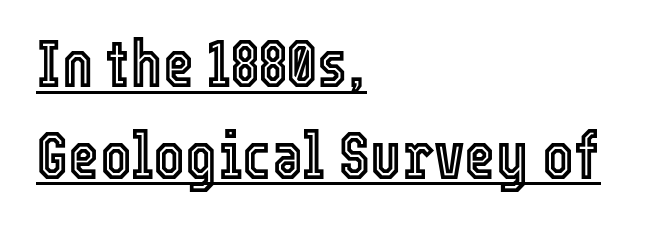
{"italic": "no", "width": "condensed", "x_height": "medium", "monospaced": "no", "underline": "yes", "align": "left", "line_spacing": "normal", "line_spacing_ratio": 1.37, "letter_spacing": "normal", "letter_spacing_em": 0.0, "glyph_px": 67}
